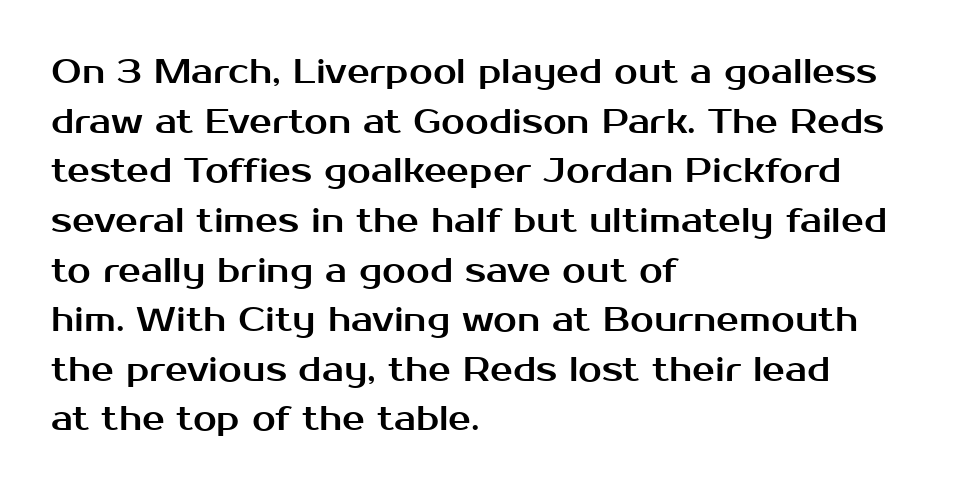
The image shows 34 px sans-serif type, upright; set left-aligned, normal line spacing (1.46x), normal letter spacing, not underlined; medium stroke contrast and a medium x-height.
